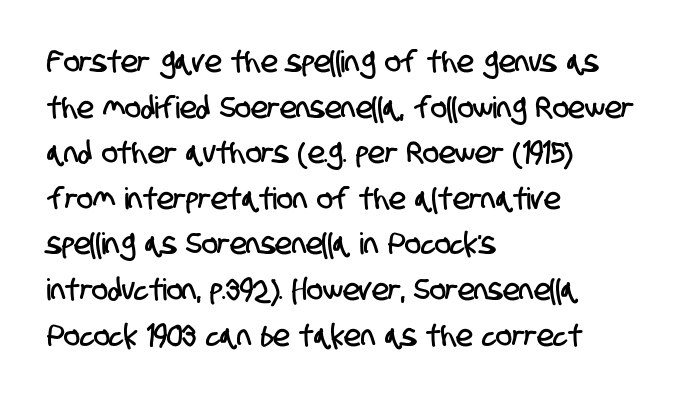
Q: Is the typeface a serif or a sans-serif typeface? A: Sans-serif.
Q: Is the text underlined? A: No.
Q: How is the paragraph aligned? A: Left-aligned.
Q: Is the spacing between letters normal or unusually wide? A: Normal.
Q: Is the spacing between lines tight, normal or loose? A: Normal.
Q: Width (condensed, normal, or wide)? A: Condensed.
Q: Stroke contrast? A: Low.
Q: x-height? A: Large.
Q: Monospaced? A: No.
